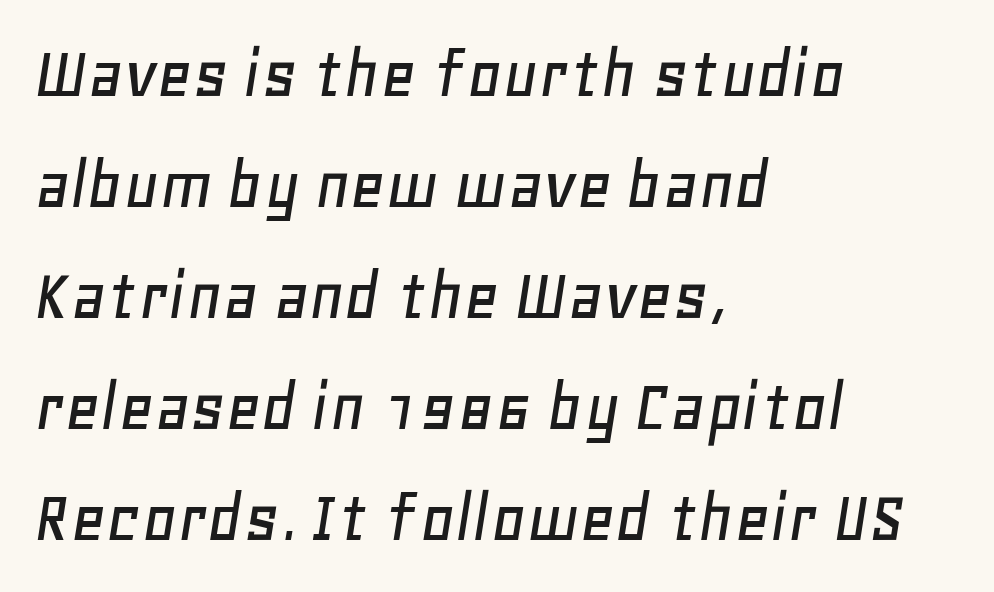
{"italic": "yes", "lean": "right", "slant_degrees": 11, "width": "normal", "stroke_contrast": "low", "x_height": "large", "monospaced": "no", "underline": "no", "align": "left", "line_spacing": "normal", "line_spacing_ratio": 1.46, "letter_spacing": "normal", "letter_spacing_em": 0.0, "glyph_px": 76}
